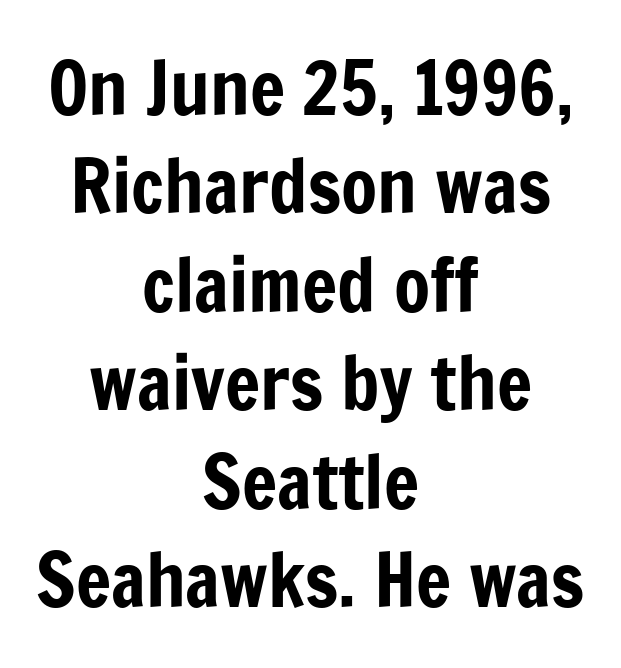
The image shows 74 px condensed sans-serif type, upright; set centered, normal line spacing (1.33x), normal letter spacing, not underlined; low stroke contrast and a medium x-height.
